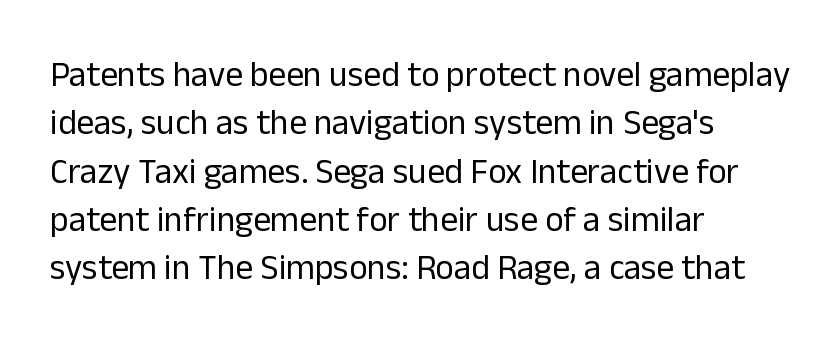
Q: Is the text bold? A: No.
Q: Is the text italic (slanted)? A: No, it is upright.
Q: Is the typeface a serif or a sans-serif typeface? A: Sans-serif.
Q: Is the text underlined? A: No.
Q: How is the paragraph aligned? A: Left-aligned.
Q: Is the spacing between letters normal or unusually wide? A: Normal.
Q: Is the spacing between lines tight, normal or loose? A: Normal.
Q: Width (condensed, normal, or wide)? A: Normal.
Q: Stroke contrast? A: Low.
Q: x-height? A: Medium.
Q: Monospaced? A: No.
